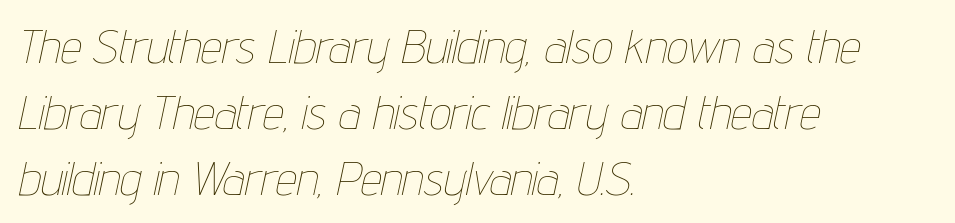
{"italic": "yes", "lean": "right", "slant_degrees": 12, "bold": "no", "weight": "thin", "width": "condensed", "stroke_contrast": "low", "x_height": "medium", "monospaced": "no", "underline": "no", "align": "left", "line_spacing": "normal", "line_spacing_ratio": 1.4, "letter_spacing": "normal", "letter_spacing_em": 0.0, "glyph_px": 47}
